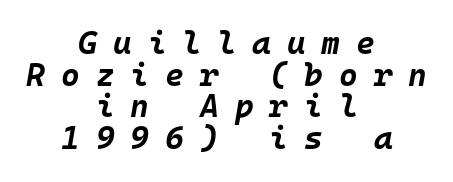
Q: Is the text bold? A: Yes.
Q: Is the text italic (slanted)? A: Yes, it leans right by about 10 degrees.
Q: Is the text underlined? A: No.
Q: How is the paragraph aligned? A: Centered.
Q: Is the spacing between letters normal or unusually wide? A: Unusually wide.
Q: Is the spacing between lines tight, normal or loose? A: Tight.
Q: Width (condensed, normal, or wide)? A: Normal.
Q: Stroke contrast? A: Low.
Q: x-height? A: Large.
Q: Monospaced? A: Yes.
